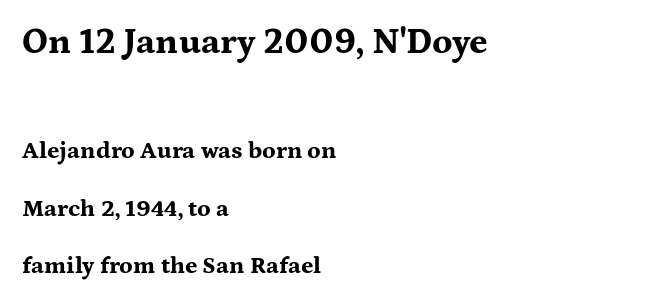
{"serif": "yes", "italic": "no", "bold": "yes", "weight": "bold", "width": "wide", "stroke_contrast": "medium", "x_height": "medium", "monospaced": "no", "underline": "no", "align": "left", "line_spacing": "loose", "line_spacing_ratio": 2.4, "letter_spacing": "normal", "letter_spacing_em": 0.0, "larger_block": "first", "size_ratio": 1.5, "glyph_px": 36}
